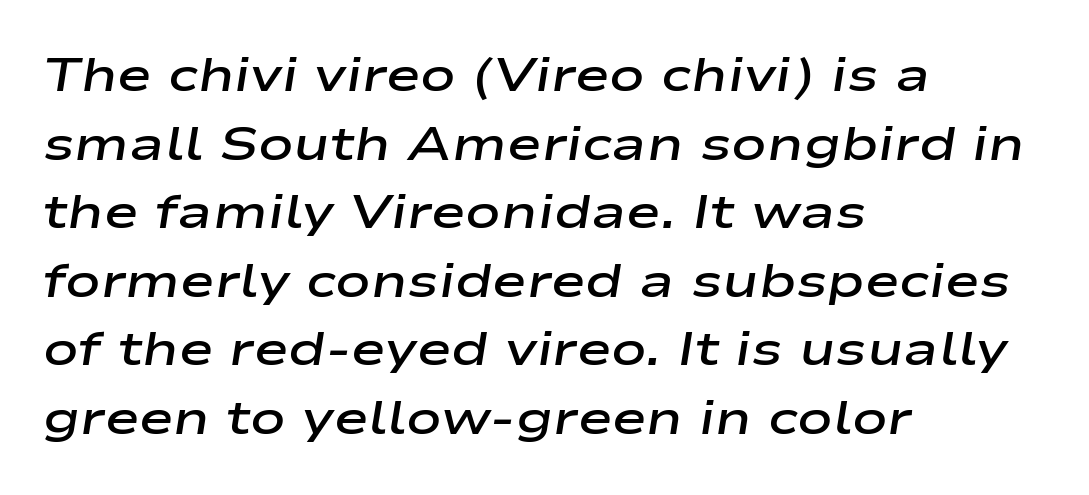
Q: Is the text bold? A: Semi-bold.
Q: Is the text italic (slanted)? A: Yes, it leans right by about 9 degrees.
Q: Is the text underlined? A: No.
Q: How is the paragraph aligned? A: Left-aligned.
Q: Is the spacing between letters normal or unusually wide? A: Normal.
Q: Is the spacing between lines tight, normal or loose? A: Normal.
Q: Width (condensed, normal, or wide)? A: Wide.
Q: Stroke contrast? A: Low.
Q: x-height? A: Medium.
Q: Monospaced? A: No.
